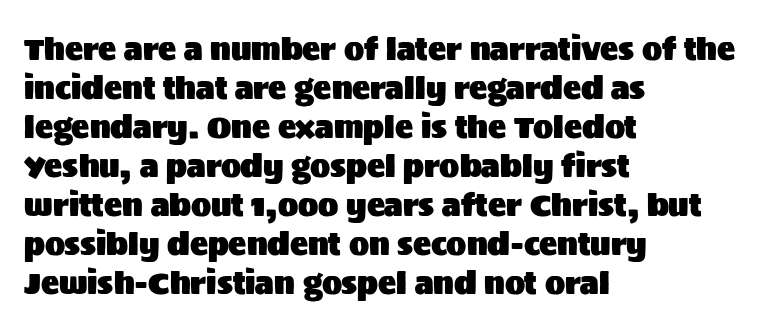
Q: Is the text italic (slanted)? A: No, it is upright.
Q: Is the typeface a serif or a sans-serif typeface? A: Sans-serif.
Q: Is the text underlined? A: No.
Q: How is the paragraph aligned? A: Left-aligned.
Q: Is the spacing between letters normal or unusually wide? A: Normal.
Q: Is the spacing between lines tight, normal or loose? A: Normal.
Q: Width (condensed, normal, or wide)? A: Normal.
Q: Stroke contrast? A: Medium.
Q: x-height? A: Large.
Q: Monospaced? A: No.
